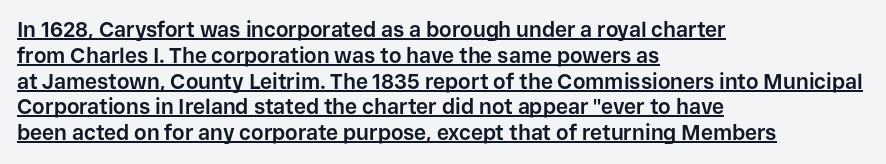
The image shows 21 px bold type, upright; set left-aligned, line spacing 1.23x, normal letter spacing, underlined.
